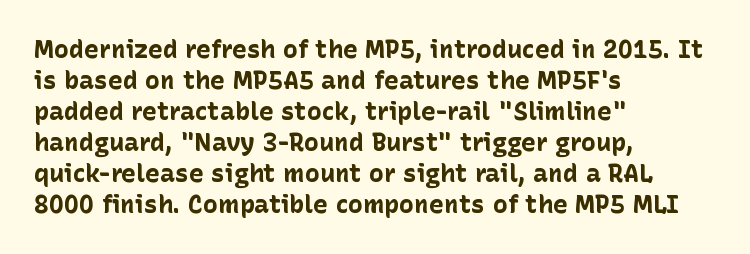
You'd pick this weight for a headline — it's a proper bold. Upright lettering throughout. Nothing unusual about the tracking: characters are spaced as the font intends. Check the space under the baseline: it is left empty.
